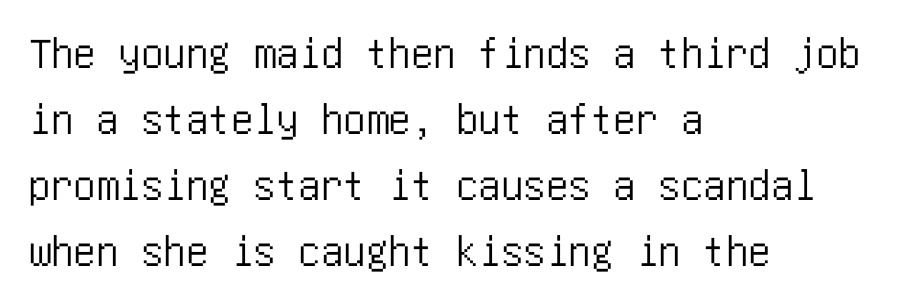
In terms of letterspacing, this is plain default setting. The rows are spaced the way most documents space them. Nobody drew a line under any word here. Visually the block forms a straight wall on the left and a jagged coastline on the right. These lines are composed in type without serifs.
